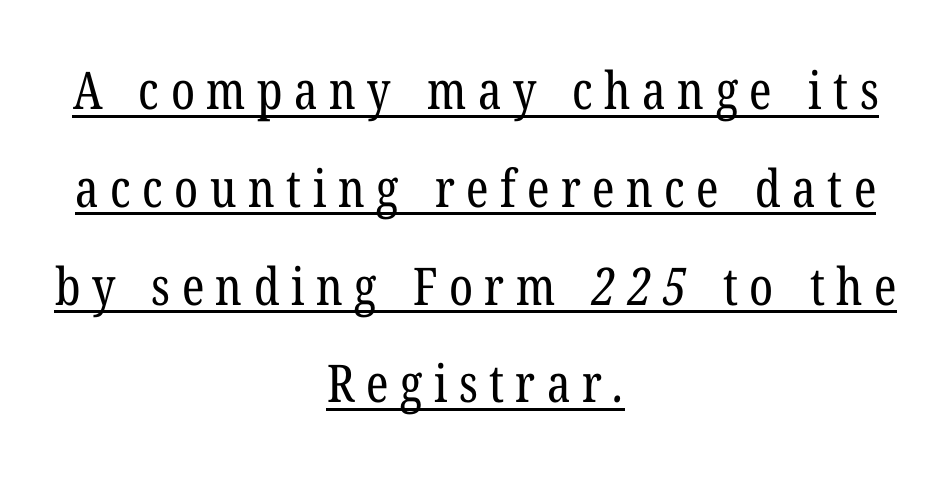
The image shows 52 px regular-weight, condensed serif type; set centered, line spacing 1.88x, unusually wide letter spacing (+0.22 em), underlined; low stroke contrast and a medium x-height.
